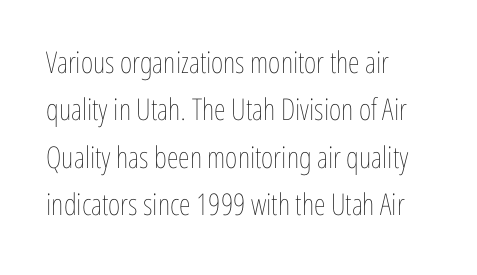
The image shows 30 px thin, condensed type, upright; set left-aligned, normal line spacing (1.58x), normal letter spacing, not underlined; low stroke contrast and a medium x-height.
